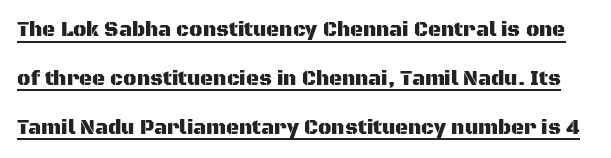
The image shows 20 px text type, upright; set loose line spacing (2.44x), normal letter spacing, underlined.
